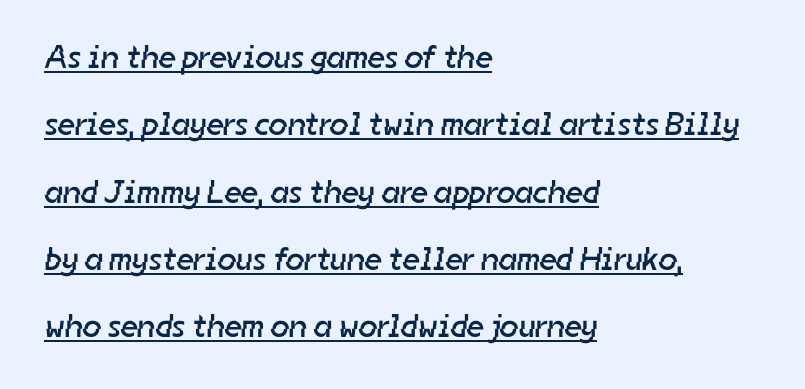
Is this a sans? Yes — the strokes have no serifs. Baseline-to-baseline distance is far greater than the letter height. Caption: face not bold, strokes unweighted. Each letter keeps its own natural width here, so spacing adapts to shape. Letter spacing: default.
